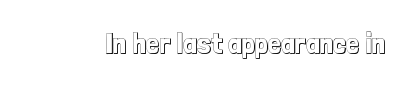
Looks like regular typesetting: each glyph gets only the width it needs. Is there any slant? The stems are plumb. Glance below the letters and you will spot only blank space. Tracking value appears to be zero — textbook default spacing.
